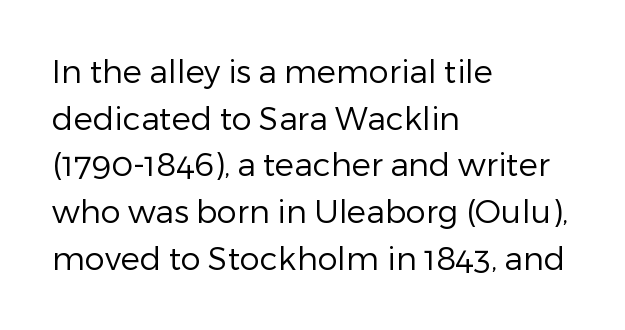
{"serif": "no", "italic": "no", "bold": "no", "weight": "regular", "width": "normal", "stroke_contrast": "low", "x_height": "medium", "monospaced": "no", "underline": "no", "align": "left", "line_spacing": "normal", "line_spacing_ratio": 1.46, "letter_spacing": "normal", "letter_spacing_em": 0.0, "glyph_px": 32}
